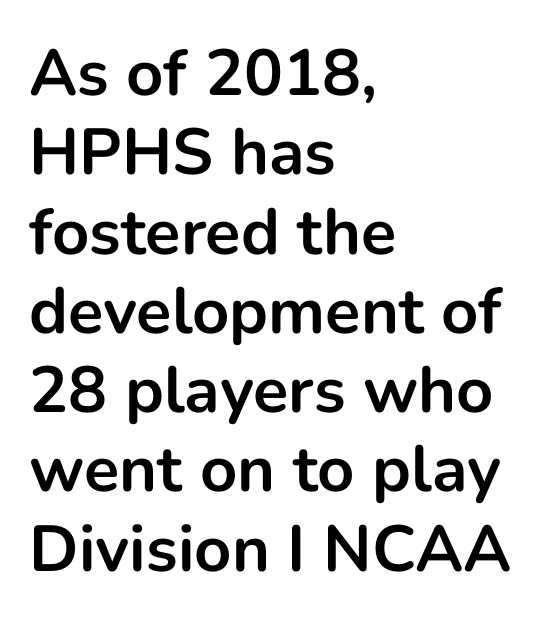
The image shows 65 px bold sans-serif type, upright; set left-aligned, line spacing 1.22x, normal letter spacing, not underlined; low stroke contrast and a medium x-height.
